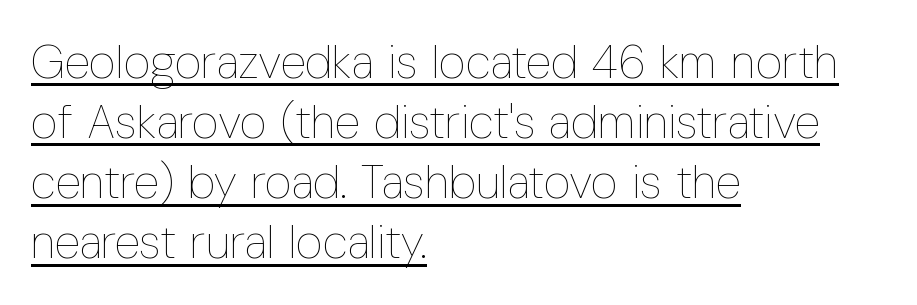
The letterforms sit at book weight or below. You could call the tracking neutral — neither tight nor loose. Do the characters align in a grid? No, the font is proportional. A typographer would call this underscored text.
